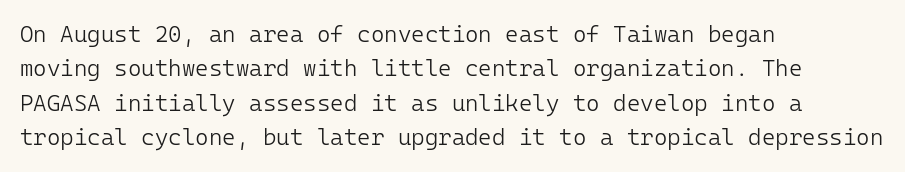
Observe the ordinary spacing: letters are neighbours, not strangers. Only glyphs here, with clear space below each row. Honestly, the row spacing looks completely unremarkable. No letter is thick-stroked: the sample isn't bold.
